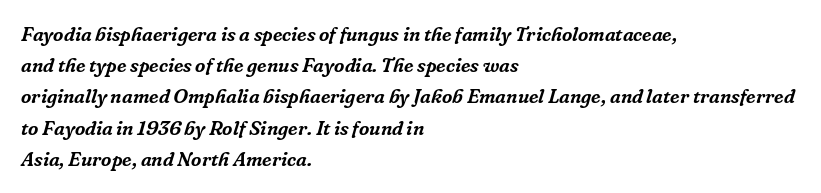
The image shows 20 px text type, italic (leaning right); set left-aligned, normal line spacing (1.56x), normal letter spacing, not underlined.
